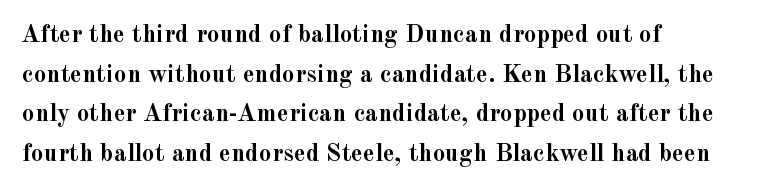
The words here are not underlined. Glyph-to-glyph distance matches everyday printed text. The rows are spaced the way most documents space them. The lettering holds an erect, upright posture throughout. Heavy-handed strokes throughout: this text is bold. Which margin do the lines hug? The left one — the right edge is uneven.
